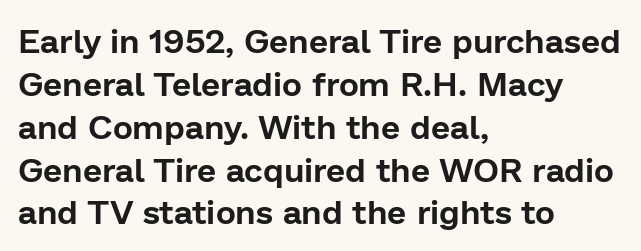
{"serif": "no", "italic": "no", "width": "normal", "stroke_contrast": "low", "x_height": "medium", "monospaced": "no", "underline": "no", "align": "left", "line_spacing": "normal", "line_spacing_ratio": 1.26, "letter_spacing": "normal", "letter_spacing_em": 0.0, "glyph_px": 34}
